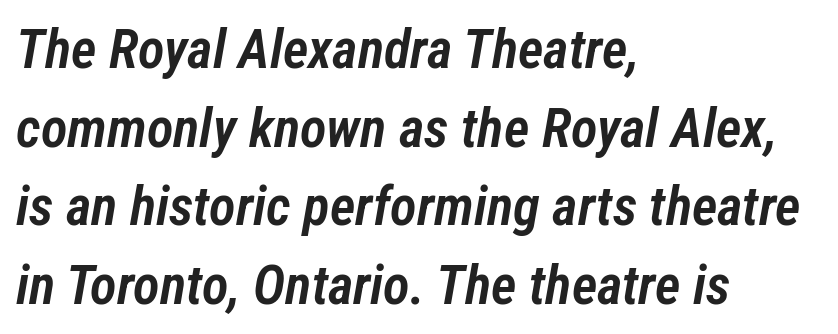
The image shows 55 px semibold, condensed type, italic (leaning right); set left-aligned, normal line spacing (1.43x), normal letter spacing, not underlined; low stroke contrast and a medium x-height.
